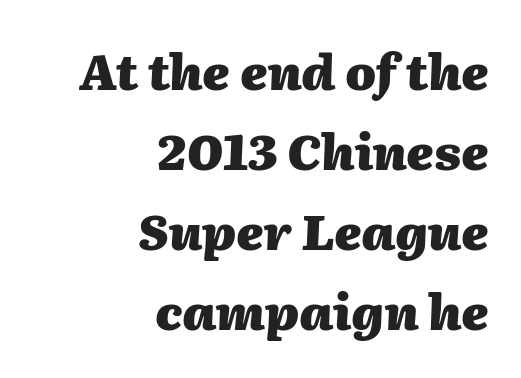
The image shows 49 px heavy type, italic (leaning right); set right-aligned, normal line spacing (1.63x), normal letter spacing, not underlined; medium stroke contrast and a medium x-height.
